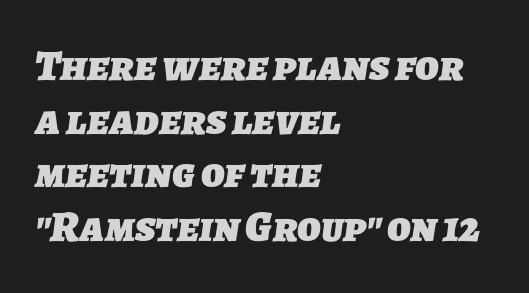
Stroke thickness is high; the sample reads as a true bold. Looks like regular typesetting: each glyph gets only the width it needs. Plain, unruled lines of type. A sans-serif font was chosen for this passage. The line texture is even and compact thanks to regular tracking. The text block is weighted toward the left margin, trailing off unevenly rightward.
